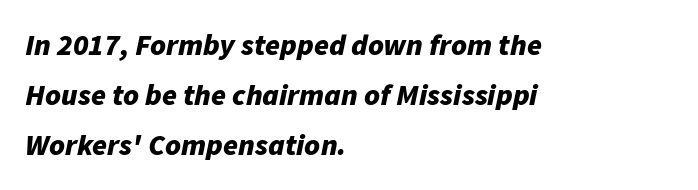
On the weight axis this lands at bold, roughly 700. This rendering leaves character spacing at its baseline value. A student would call this left alignment; a typographer would say flush left, rag right. No word sits above an underline. Do the characters align in a grid? No, the font is proportional.
